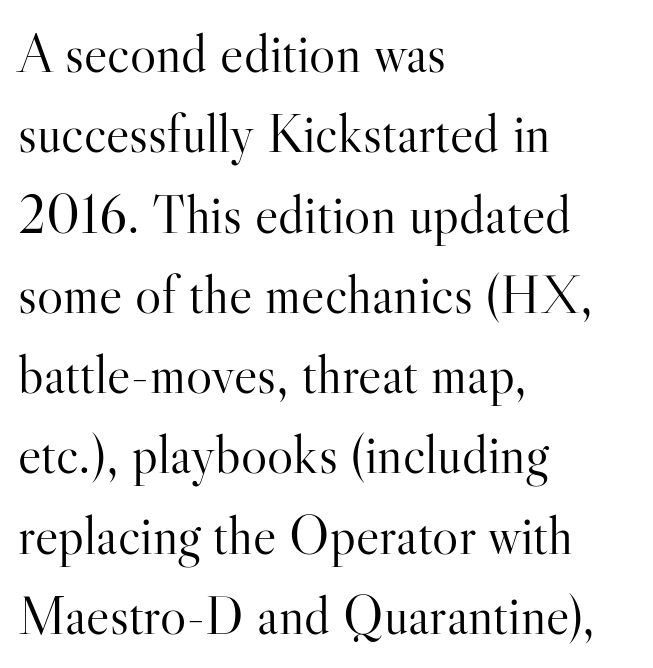
Is there much room between lines? A standard amount, neither cramped nor airy. Spacing verdict: proportional, widths tailored to each character. The baseline area is clear. Quick note: not italic, upright. The rendering shows small feet on the letterforms — a serif design. Weight class: somewhere from thin through regular.
